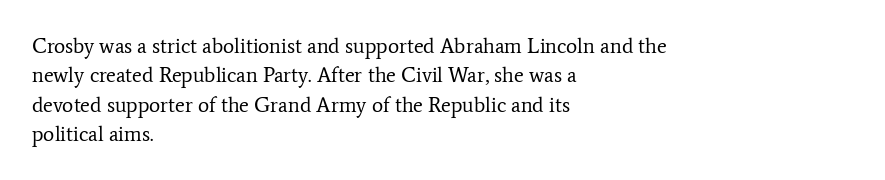
The image shows 21 px text type, upright; set left-aligned, normal line spacing (1.4x), normal letter spacing, not underlined.
